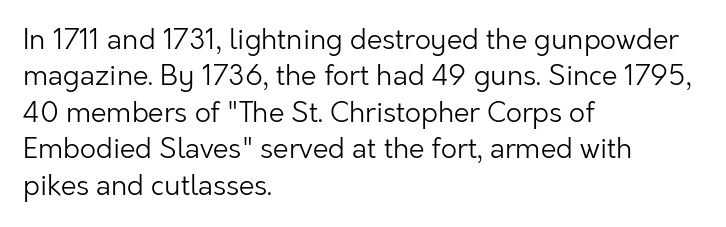
The image shows 28 px light sans-serif type, upright; set left-aligned, normal line spacing (1.3x), normal letter spacing, not underlined; low stroke contrast and a medium x-height.
